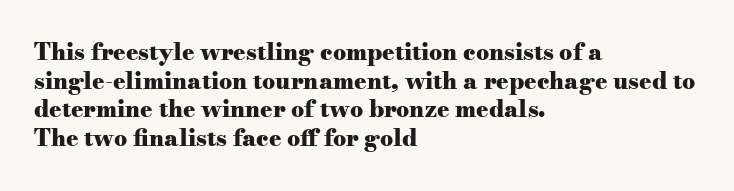
Q: Is the text bold? A: Yes.
Q: Is the text italic (slanted)? A: No, it is upright.
Q: Is the text underlined? A: No.
Q: How is the paragraph aligned? A: Left-aligned.
Q: Is the spacing between letters normal or unusually wide? A: Normal.
Q: Is the spacing between lines tight, normal or loose? A: Normal.
